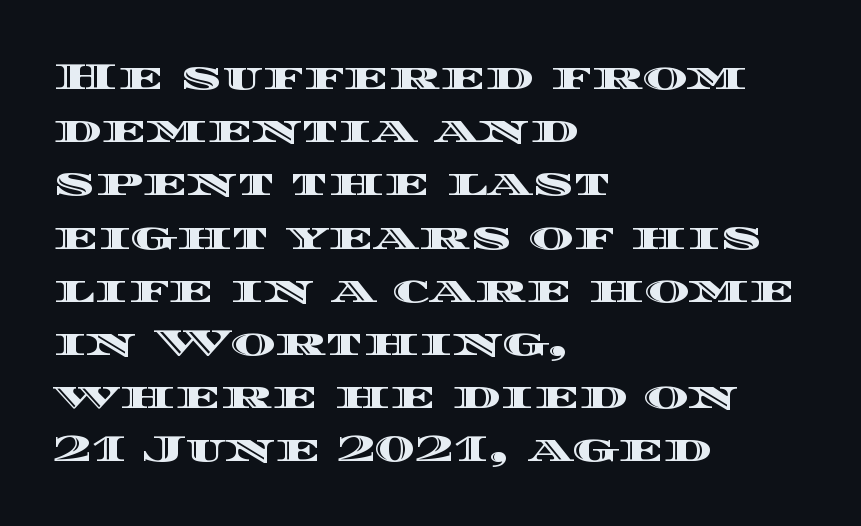
Q: Is the text italic (slanted)? A: No, it is upright.
Q: Is the text underlined? A: No.
Q: How is the paragraph aligned? A: Left-aligned.
Q: Is the spacing between letters normal or unusually wide? A: Normal.
Q: Is the spacing between lines tight, normal or loose? A: Normal.
Q: Width (condensed, normal, or wide)? A: Wide.
Q: x-height? A: Large.
Q: Monospaced? A: No.
